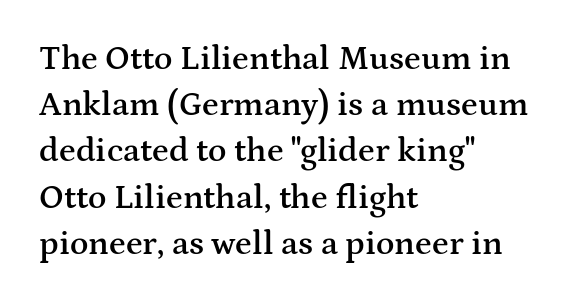
Q: Is the text bold? A: Semi-bold.
Q: Is the text italic (slanted)? A: No, it is upright.
Q: Is the typeface a serif or a sans-serif typeface? A: Serif.
Q: Is the text underlined? A: No.
Q: How is the paragraph aligned? A: Left-aligned.
Q: Is the spacing between letters normal or unusually wide? A: Normal.
Q: Is the spacing between lines tight, normal or loose? A: Normal.
Q: Width (condensed, normal, or wide)? A: Wide.
Q: Stroke contrast? A: Medium.
Q: x-height? A: Medium.
Q: Monospaced? A: No.
